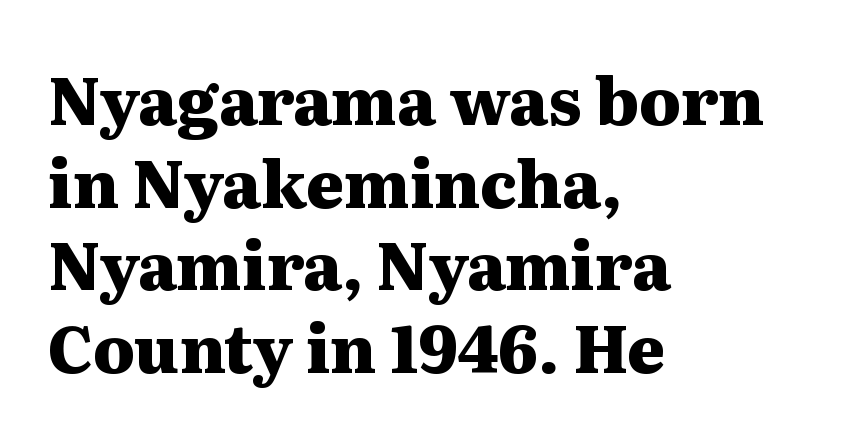
Baseline-to-baseline distance is the conventional proportion of letter height. Every letter is thick-stroked: bold, no question. The face used here is proportionally spaced, like ordinary book or web type. Look at the bottom of the vertical strokes: they flare into serifs here. Honestly, the letter spacing is just normal — you wouldn't notice it. Ascenders rise straight up at ninety degrees.
